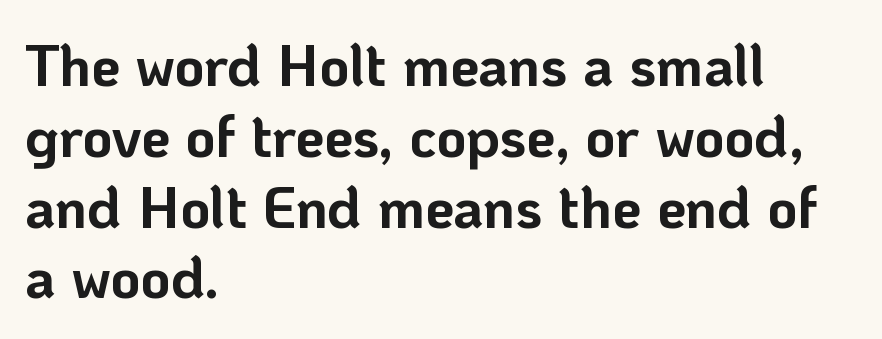
Q: Is the text bold? A: Yes.
Q: Is the text italic (slanted)? A: No, it is upright.
Q: Is the typeface a serif or a sans-serif typeface? A: Sans-serif.
Q: Is the text underlined? A: No.
Q: How is the paragraph aligned? A: Left-aligned.
Q: Is the spacing between letters normal or unusually wide? A: Normal.
Q: Width (condensed, normal, or wide)? A: Normal.
Q: Stroke contrast? A: Low.
Q: x-height? A: Medium.
Q: Monospaced? A: No.
